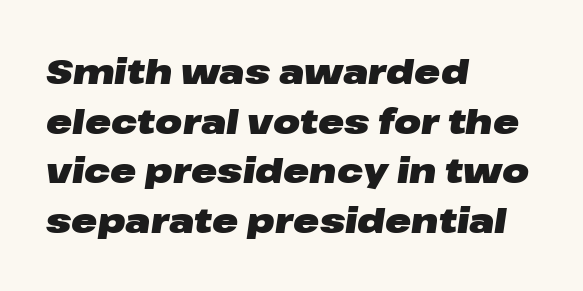
If you drew a ruler down the left edge, every line would touch it. Characters are canted at an angle relative to the baseline's perpendicular. Each letter keeps its own natural width here, so spacing adapts to shape. The designer left line spacing at the default.
